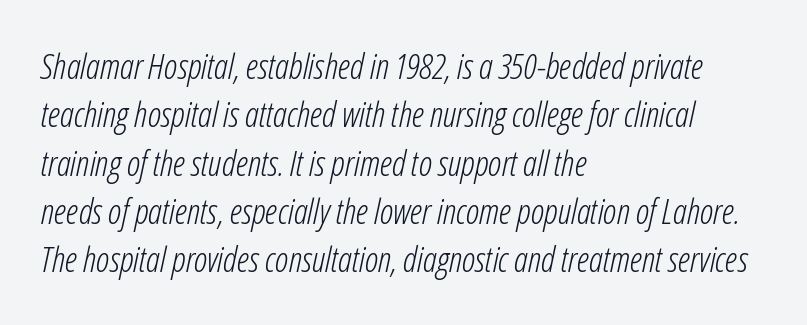
{"italic": "yes", "lean": "right", "slant_degrees": 12, "bold": "no", "weight": "light", "width": "condensed", "stroke_contrast": "low", "x_height": "medium", "monospaced": "no", "underline": "no", "align": "left", "line_spacing": "normal", "line_spacing_ratio": 1.38, "letter_spacing": "normal", "letter_spacing_em": 0.0, "glyph_px": 35}
